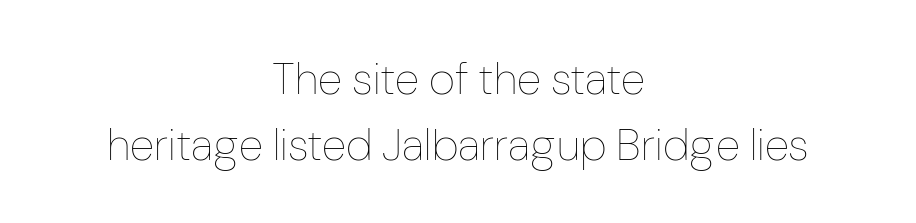
{"italic": "no", "bold": "no", "weight": "thin", "width": "condensed", "stroke_contrast": "low", "x_height": "medium", "monospaced": "no", "underline": "no", "align": "center", "line_spacing": "normal", "line_spacing_ratio": 1.46, "letter_spacing": "normal", "letter_spacing_em": 0.0, "glyph_px": 45}
